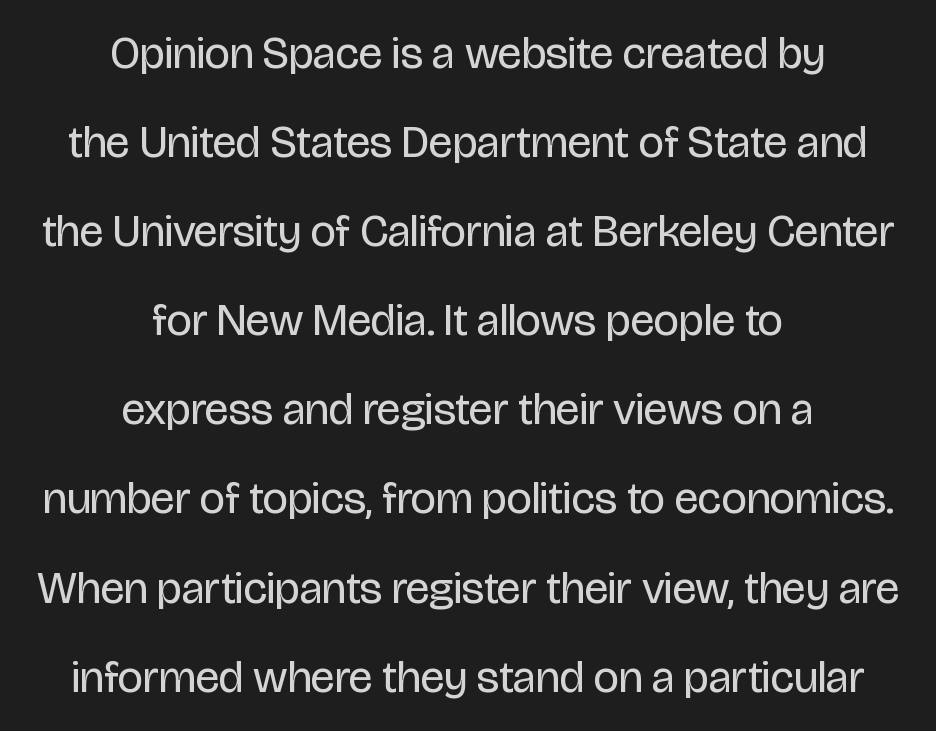
Q: Is the text bold? A: No.
Q: Is the text italic (slanted)? A: No, it is upright.
Q: Is the typeface a serif or a sans-serif typeface? A: Sans-serif.
Q: Is the text underlined? A: No.
Q: How is the paragraph aligned? A: Centered.
Q: Is the spacing between letters normal or unusually wide? A: Normal.
Q: Is the spacing between lines tight, normal or loose? A: Loose.
Q: Width (condensed, normal, or wide)? A: Condensed.
Q: Stroke contrast? A: Low.
Q: x-height? A: Large.
Q: Monospaced? A: No.
